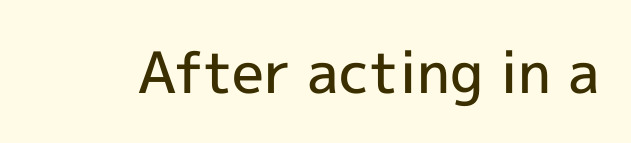
A typesetter would label this face a sans. Unlike italic type, these characters show no tilt at all. Heft: intermediate — a semibold. The line texture is even and compact thanks to regular tracking.
